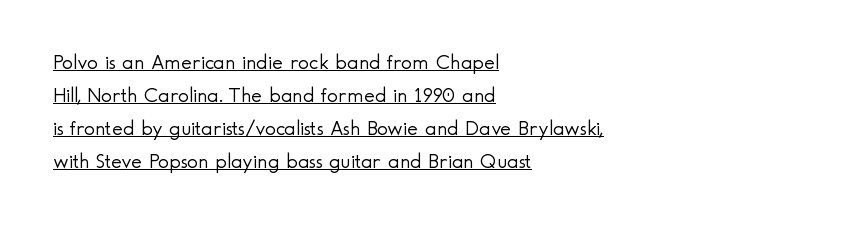
{"italic": "no", "bold": "no", "underline": "yes", "align": "left", "line_spacing": "normal", "line_spacing_ratio": 1.57, "letter_spacing": "normal", "letter_spacing_em": 0.0, "glyph_px": 21}
